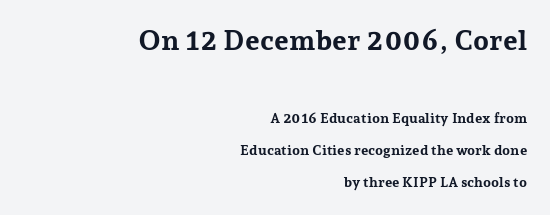
Q: Is the text bold? A: Yes.
Q: Is the text italic (slanted)? A: No, it is upright.
Q: Is the typeface a serif or a sans-serif typeface? A: Serif.
Q: Is the text underlined? A: No.
Q: How is the paragraph aligned? A: Right-aligned.
Q: Is the spacing between letters normal or unusually wide? A: Normal.
Q: Is the spacing between lines tight, normal or loose? A: Loose.
Q: Which block of text is set in a larger size, the first (top) or the second (bottom)? A: The first (top) one.
Q: Width (condensed, normal, or wide)? A: Normal.
Q: Stroke contrast? A: Low.
Q: x-height? A: Medium.
Q: Monospaced? A: No.
